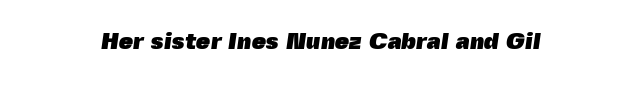
Q: Is the text bold? A: Yes.
Q: Is the text underlined? A: No.
Q: Is the spacing between letters normal or unusually wide? A: Normal.
